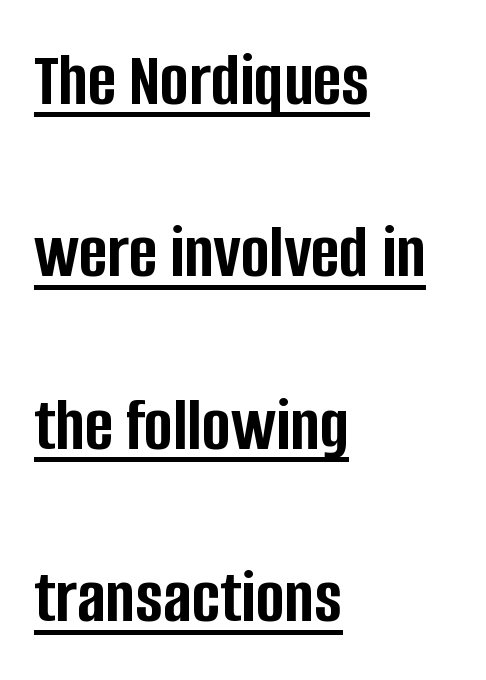
The image shows 77 px semibold, condensed sans-serif type, upright; set left-aligned, loose line spacing (2.24x), normal letter spacing, underlined; low stroke contrast and a large x-height.
